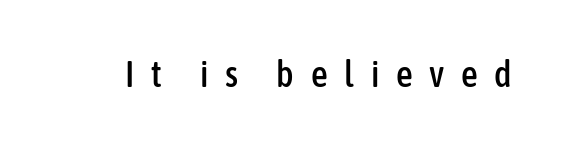
{"serif": "no", "italic": "no", "width": "condensed", "stroke_contrast": "low", "x_height": "medium", "monospaced": "no", "underline": "no", "letter_spacing": "wide", "letter_spacing_em": 0.45, "glyph_px": 37}
